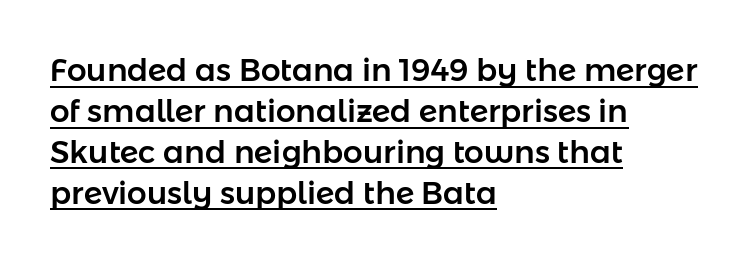
The image shows 31 px sans-serif type, upright; set left-aligned, normal line spacing (1.32x), normal letter spacing, underlined; low stroke contrast and a medium x-height.
